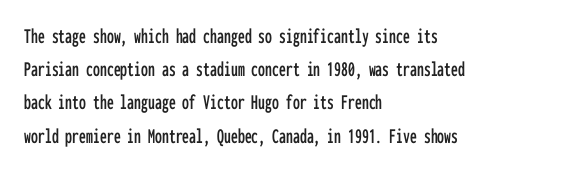
{"italic": "no", "underline": "no", "align": "left", "line_spacing": "normal", "line_spacing_ratio": 1.51, "letter_spacing": "normal", "letter_spacing_em": 0.0, "glyph_px": 22}
